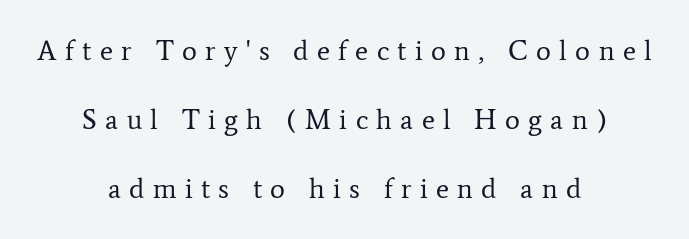
{"serif": "yes", "italic": "no", "bold": "no", "weight": "regular", "width": "normal", "stroke_contrast": "low", "x_height": "medium", "monospaced": "no", "underline": "no", "align": "center", "line_spacing": "loose", "line_spacing_ratio": 2.46, "letter_spacing": "wide", "letter_spacing_em": 0.3, "glyph_px": 28}
